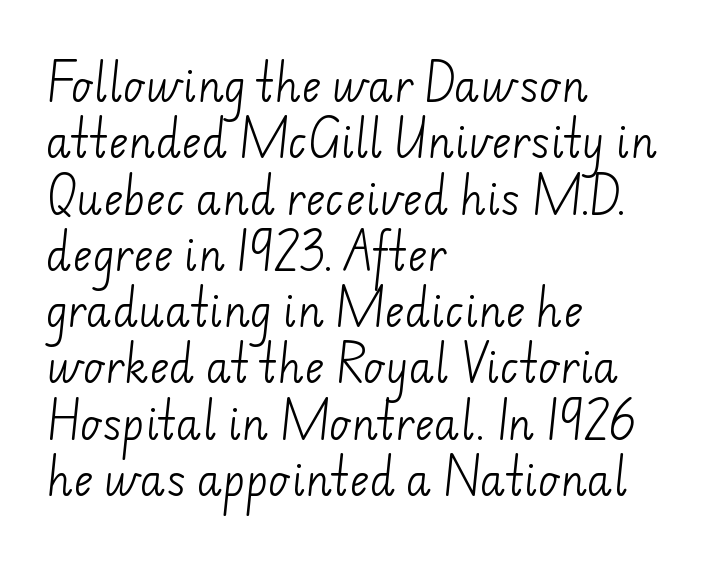
Glyph-to-glyph distance matches everyday printed text. A clean baseline with only descenders dipping below it. Each new line begins a customary step beneath the previous one. All the whitespace from short lines collects on the right.
